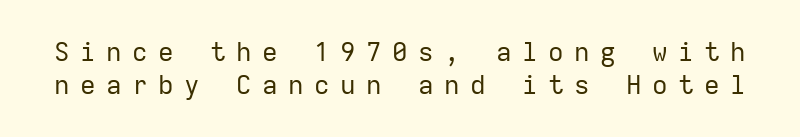
The image shows 26 px text type, upright; set normal line spacing (1.26x), unusually wide letter spacing (+0.4 em), not underlined.
